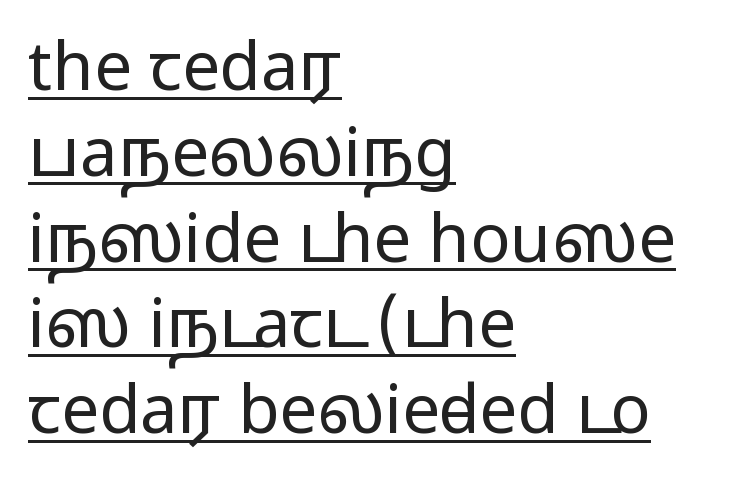
It's the straight-up-and-down kind of type. Compared with typical body copy, the letter spacing here is the same. Are there feet on the stems? There aren't — it's a sans. Decoration check: the copy is underlined. Each letter keeps its own natural width here, so spacing adapts to shape.
